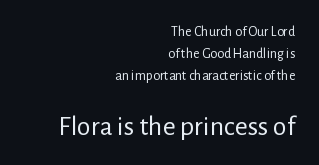
{"serif": "no", "italic": "no", "bold": "no", "weight": "regular", "width": "normal", "stroke_contrast": "low", "x_height": "medium", "monospaced": "no", "underline": "no", "align": "right", "line_spacing": "normal", "line_spacing_ratio": 1.56, "letter_spacing": "normal", "letter_spacing_em": 0.0, "larger_block": "second", "size_ratio": 2.0, "glyph_px": 28}
